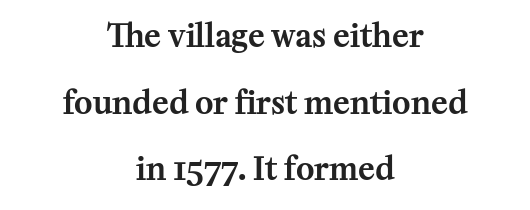
The image shows 31 px serif type, upright; set centered, loose line spacing (2.15x), normal letter spacing, not underlined; medium stroke contrast and a medium x-height.
